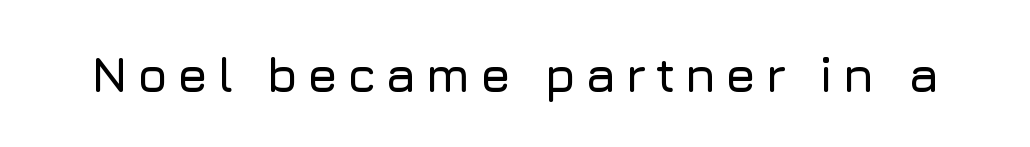
Q: Is the text italic (slanted)? A: No, it is upright.
Q: Is the typeface a serif or a sans-serif typeface? A: Sans-serif.
Q: Is the text underlined? A: No.
Q: Width (condensed, normal, or wide)? A: Normal.
Q: Stroke contrast? A: Low.
Q: x-height? A: Medium.
Q: Monospaced? A: No.
